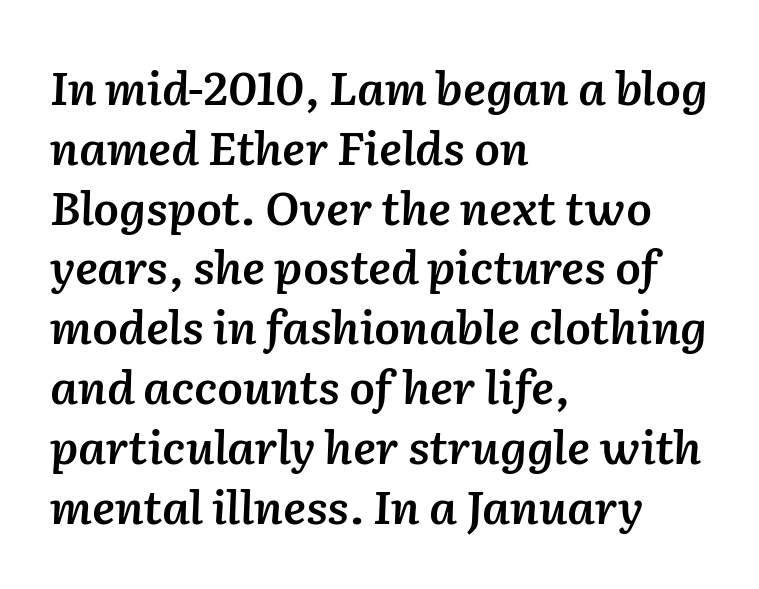
Q: Is the text bold? A: Semi-bold.
Q: Is the text italic (slanted)? A: Yes, it leans right by about 2 degrees.
Q: Is the text underlined? A: No.
Q: How is the paragraph aligned? A: Left-aligned.
Q: Is the spacing between letters normal or unusually wide? A: Normal.
Q: Is the spacing between lines tight, normal or loose? A: Normal.
Q: Width (condensed, normal, or wide)? A: Normal.
Q: Stroke contrast? A: Low.
Q: x-height? A: Medium.
Q: Monospaced? A: No.
